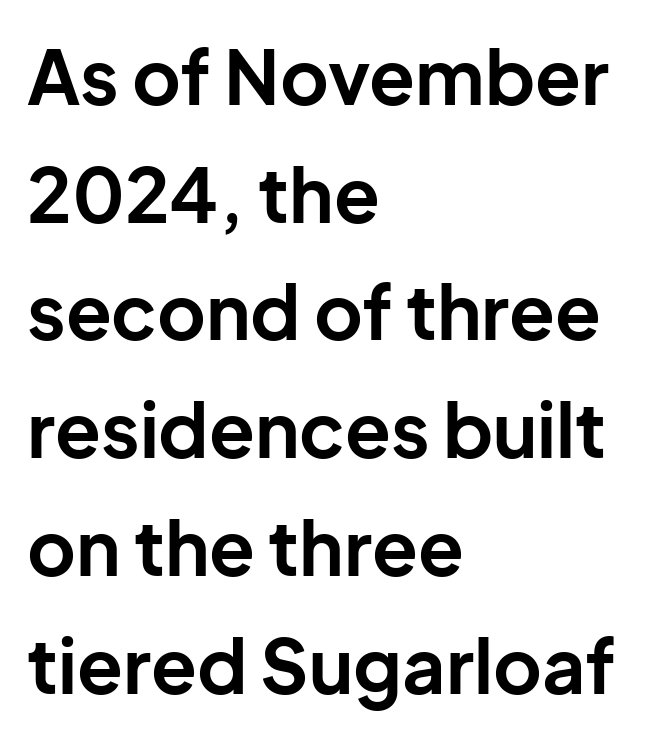
{"serif": "no", "italic": "no", "bold": "yes", "weight": "bold", "width": "normal", "stroke_contrast": "low", "x_height": "medium", "monospaced": "no", "underline": "no", "align": "left", "line_spacing": "normal", "line_spacing_ratio": 1.57, "letter_spacing": "normal", "letter_spacing_em": 0.0, "glyph_px": 75}
